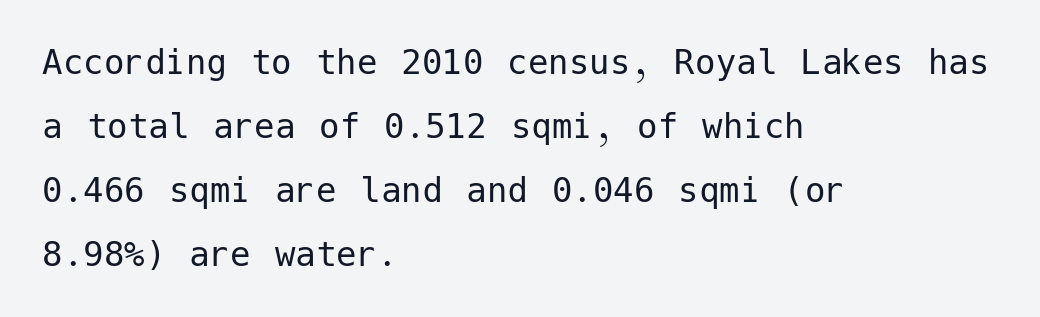
Q: Is the text bold? A: No.
Q: Is the text italic (slanted)? A: No, it is upright.
Q: Is the typeface a serif or a sans-serif typeface? A: Sans-serif.
Q: Is the text underlined? A: No.
Q: How is the paragraph aligned? A: Left-aligned.
Q: Is the spacing between letters normal or unusually wide? A: Normal.
Q: Is the spacing between lines tight, normal or loose? A: Normal.
Q: Width (condensed, normal, or wide)? A: Normal.
Q: Stroke contrast? A: Low.
Q: x-height? A: Medium.
